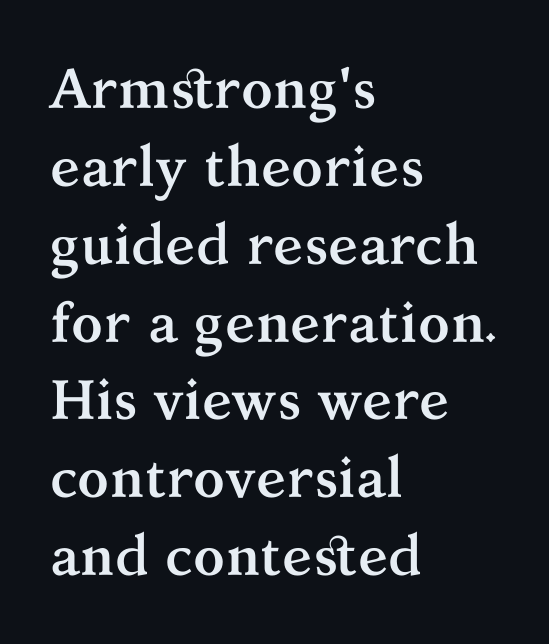
Honestly, the letter spacing is just normal — you wouldn't notice it. The type sits square on the baseline with zero lean. Is the type bold? Yes — the strokes are clearly thick and heavy. The string is rendered with underlining switched off.
